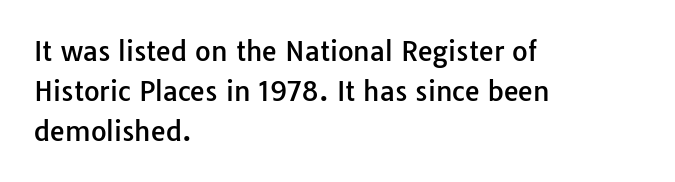
The image shows 27 px text type, upright; set left-aligned, normal line spacing (1.48x), normal letter spacing, not underlined.
